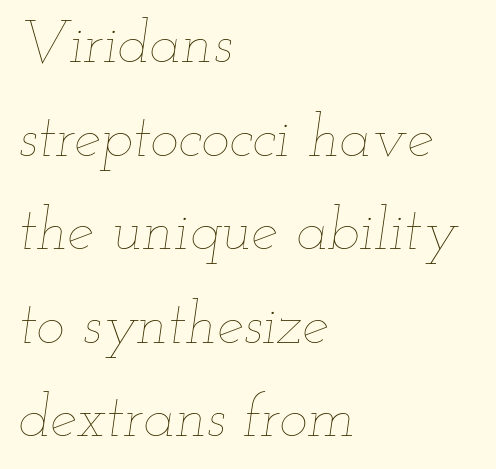
{"italic": "yes", "lean": "right", "slant_degrees": 12, "bold": "no", "weight": "thin", "width": "wide", "stroke_contrast": "low", "x_height": "small", "monospaced": "no", "underline": "no", "align": "left", "line_spacing": "normal", "line_spacing_ratio": 1.56, "letter_spacing": "normal", "letter_spacing_em": 0.0, "glyph_px": 60}
